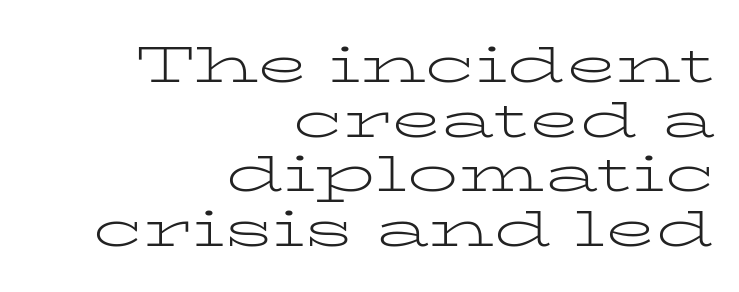
{"serif": "yes", "italic": "no", "bold": "no", "weight": "light", "width": "wide", "stroke_contrast": "low", "x_height": "medium", "monospaced": "no", "underline": "no", "align": "right", "line_spacing": "tight", "line_spacing_ratio": 1.07, "letter_spacing": "normal", "letter_spacing_em": 0.0, "glyph_px": 51}
